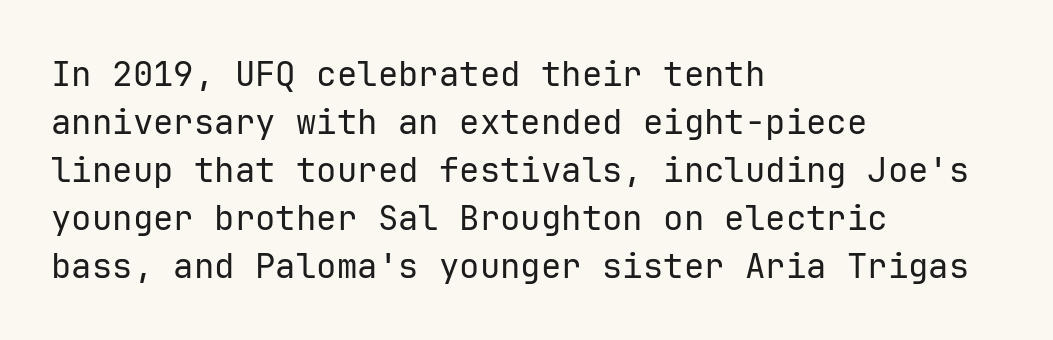
The image shows 34 px regular-weight sans-serif type, upright, monospaced; set left-aligned, normal line spacing (1.41x), normal letter spacing, not underlined; low stroke contrast and a medium x-height.
